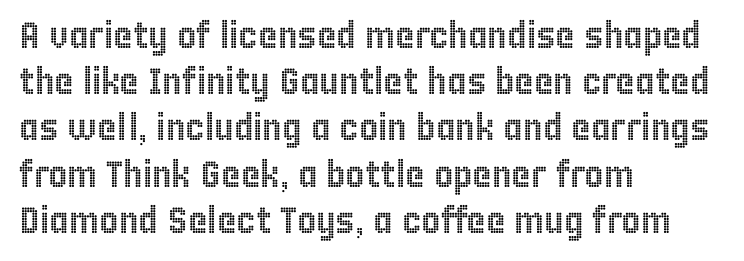
{"italic": "no", "width": "condensed", "x_height": "large", "monospaced": "no", "underline": "no", "align": "left", "line_spacing": "normal", "line_spacing_ratio": 1.25, "letter_spacing": "normal", "letter_spacing_em": 0.0, "glyph_px": 37}
